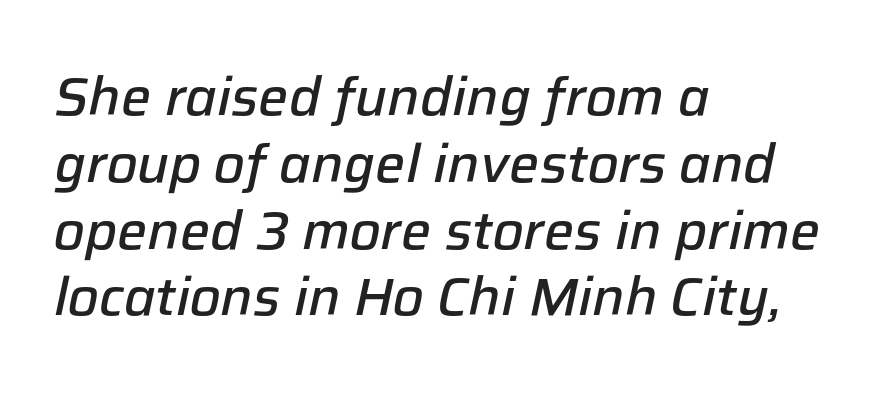
Q: Is the text bold? A: Semi-bold.
Q: Is the text italic (slanted)? A: Yes, it leans right by about 12 degrees.
Q: Is the text underlined? A: No.
Q: How is the paragraph aligned? A: Left-aligned.
Q: Is the spacing between letters normal or unusually wide? A: Normal.
Q: Is the spacing between lines tight, normal or loose? A: Normal.
Q: Width (condensed, normal, or wide)? A: Normal.
Q: Stroke contrast? A: Low.
Q: x-height? A: Medium.
Q: Monospaced? A: No.
